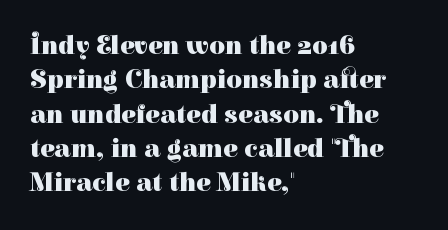
{"italic": "no", "bold": "yes", "underline": "no", "align": "left", "line_spacing": "normal", "line_spacing_ratio": 1.27, "letter_spacing": "normal", "letter_spacing_em": 0.0, "glyph_px": 27}
